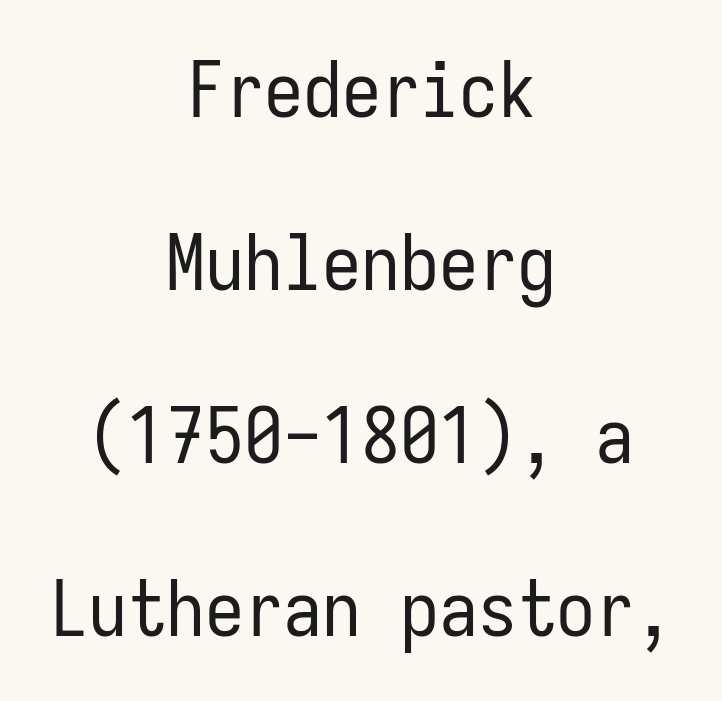
Q: Is the text bold? A: No.
Q: Is the text italic (slanted)? A: No, it is upright.
Q: Is the typeface a serif or a sans-serif typeface? A: Sans-serif.
Q: Is the text underlined? A: No.
Q: How is the paragraph aligned? A: Centered.
Q: Is the spacing between letters normal or unusually wide? A: Normal.
Q: Is the spacing between lines tight, normal or loose? A: Loose.
Q: Width (condensed, normal, or wide)? A: Condensed.
Q: Stroke contrast? A: Low.
Q: x-height? A: Medium.
Q: Monospaced? A: Yes.
